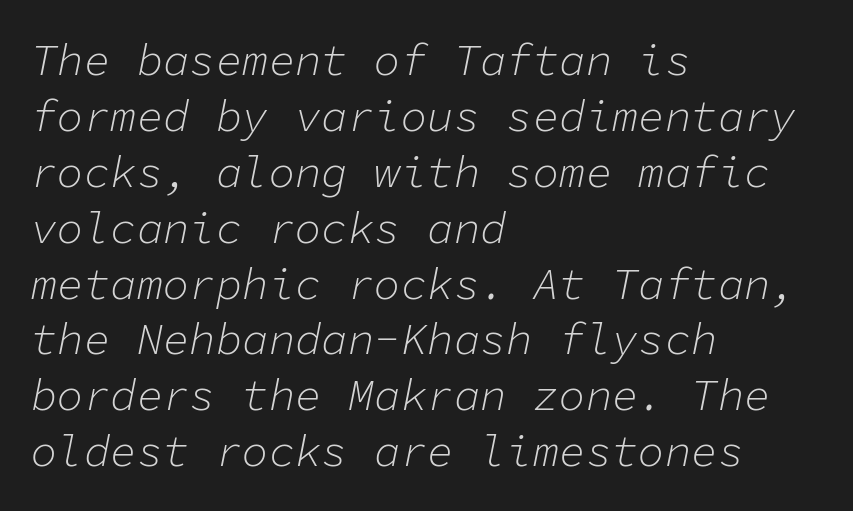
The image shows 44 px light type, italic (leaning right), monospaced; set left-aligned, normal line spacing (1.27x), normal letter spacing, not underlined; low stroke contrast and a medium x-height.
